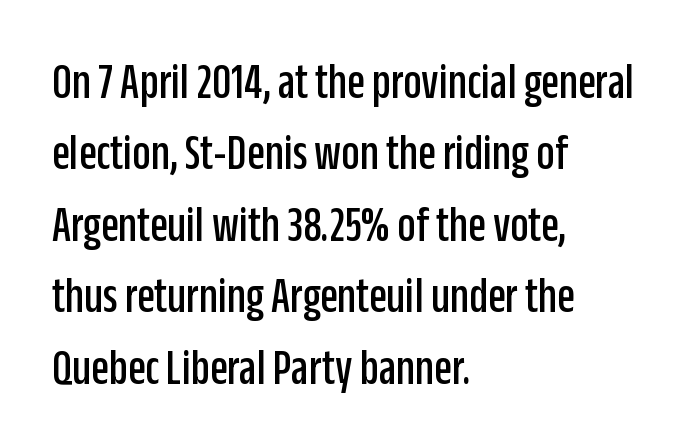
The image shows 51 px condensed sans-serif type, upright; set left-aligned, normal line spacing (1.4x), normal letter spacing, not underlined; low stroke contrast and a large x-height.
